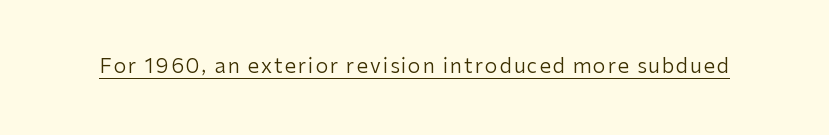
{"italic": "no", "bold": "no", "underline": "yes", "glyph_px": 20}
